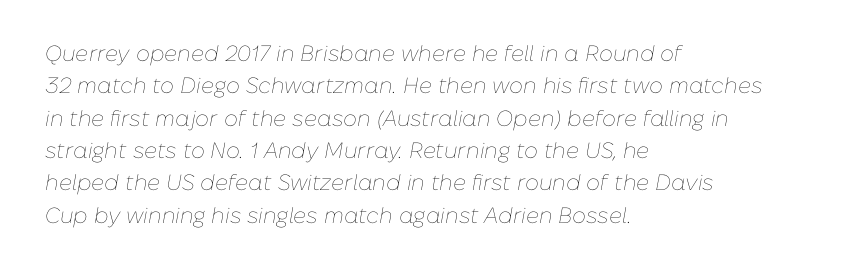
{"italic": "yes", "lean": "right", "slant_degrees": 10, "bold": "no", "underline": "no", "align": "left", "line_spacing": "normal", "line_spacing_ratio": 1.47, "letter_spacing": "normal", "letter_spacing_em": 0.0, "glyph_px": 22}
